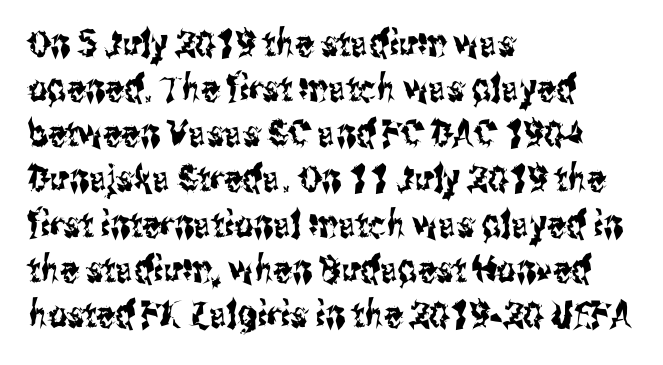
The lines are quadded left. The foot of each line stays bare and open. Every stem runs plumb, perpendicular to the baseline. The glyphs in this specimen are sans serif. The rendering uses natural spacing where letterforms have individual widths. Short note: letters normally spaced.
